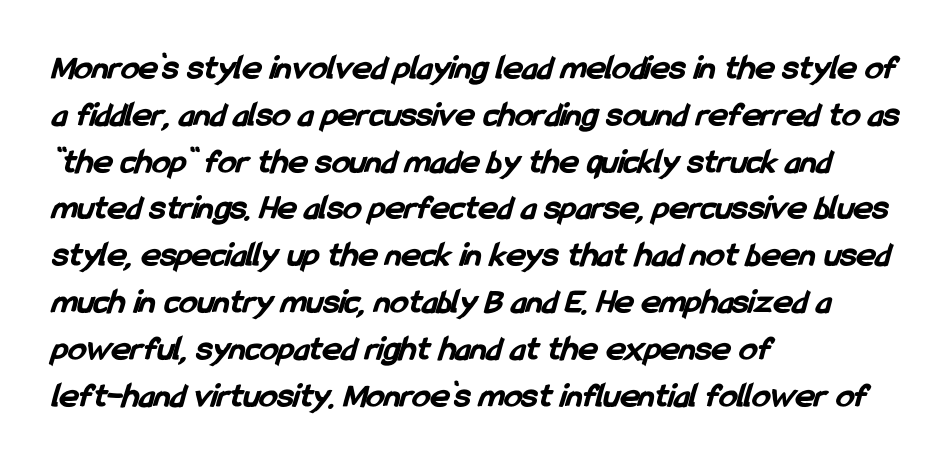
The image shows 36 px bold, condensed sans-serif type; set left-aligned, normal line spacing (1.3x), normal letter spacing, not underlined; low stroke contrast and a medium x-height.
